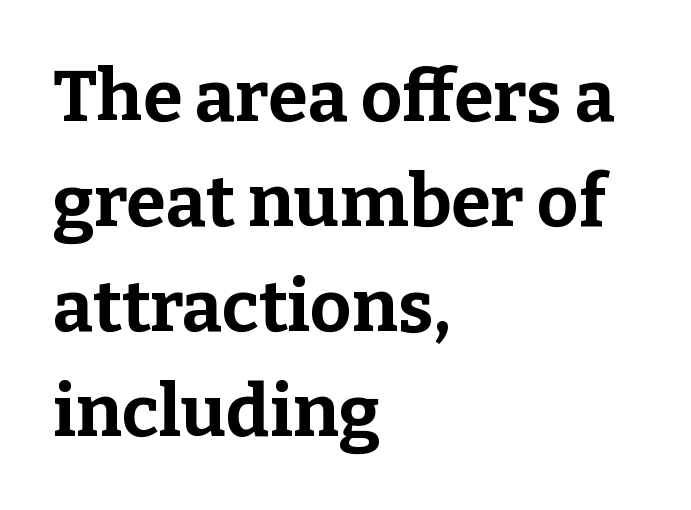
Every stem runs plumb, perpendicular to the baseline. Inter-character spacing is left at the font's built-in metrics. How would I describe the line gaps? Plain and ordinary. This sample uses a serif face.
